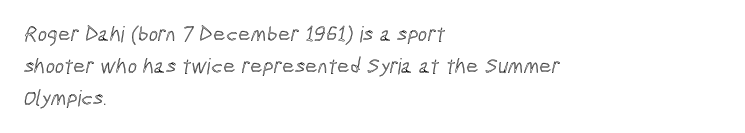
Casual observation: everything's shoved over to the left. Descenders are the only things crossing below the line. The space between consecutive lines is moderate. The letters sit at their default tracking, neither squeezed nor spread.
